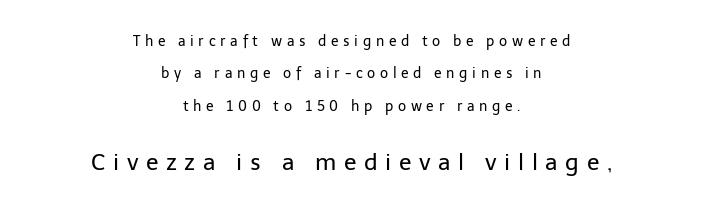
Q: Is the text bold? A: No.
Q: Is the text italic (slanted)? A: No, it is upright.
Q: Is the text underlined? A: No.
Q: How is the paragraph aligned? A: Centered.
Q: Is the spacing between letters normal or unusually wide? A: Unusually wide.
Q: Is the spacing between lines tight, normal or loose? A: Loose.
Q: Which block of text is set in a larger size, the first (top) or the second (bottom)? A: The second (bottom) one.
